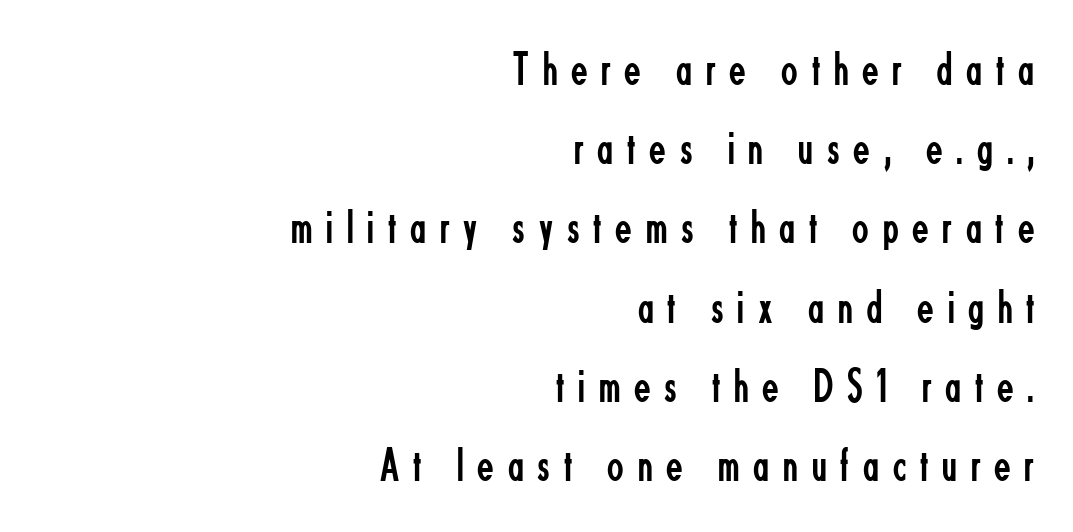
Q: Is the text bold? A: No.
Q: Is the text italic (slanted)? A: No, it is upright.
Q: Is the typeface a serif or a sans-serif typeface? A: Sans-serif.
Q: Is the text underlined? A: No.
Q: How is the paragraph aligned? A: Right-aligned.
Q: Is the spacing between letters normal or unusually wide? A: Unusually wide.
Q: Is the spacing between lines tight, normal or loose? A: Normal.
Q: Width (condensed, normal, or wide)? A: Condensed.
Q: Stroke contrast? A: Low.
Q: x-height? A: Small.
Q: Monospaced? A: No.
